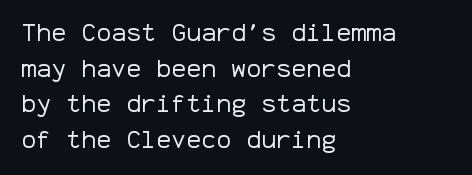
{"italic": "no", "bold": "no", "underline": "no", "align": "left", "line_spacing": "normal", "line_spacing_ratio": 1.43, "letter_spacing": "normal", "letter_spacing_em": 0.0, "glyph_px": 25}
